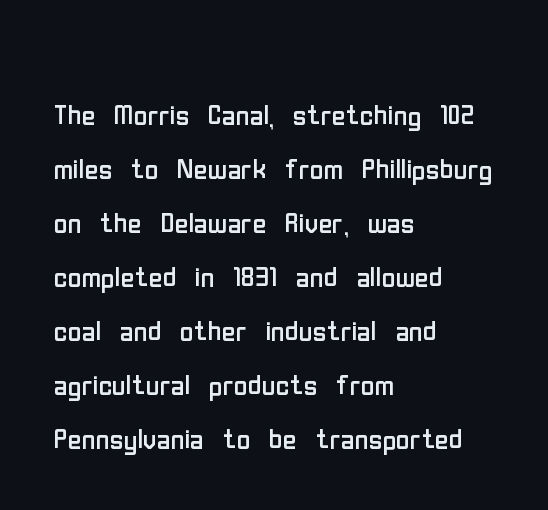
The image shows 38 px regular-weight, condensed sans-serif type, upright; set left-aligned, normal line spacing (1.42x), normal letter spacing, not underlined; low stroke contrast and a medium x-height.
